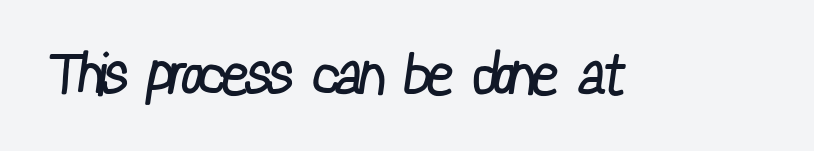
{"serif": "no", "bold": "no", "weight": "regular", "width": "condensed", "stroke_contrast": "low", "x_height": "medium", "monospaced": "no", "underline": "no", "letter_spacing": "normal", "letter_spacing_em": 0.0, "glyph_px": 58}
